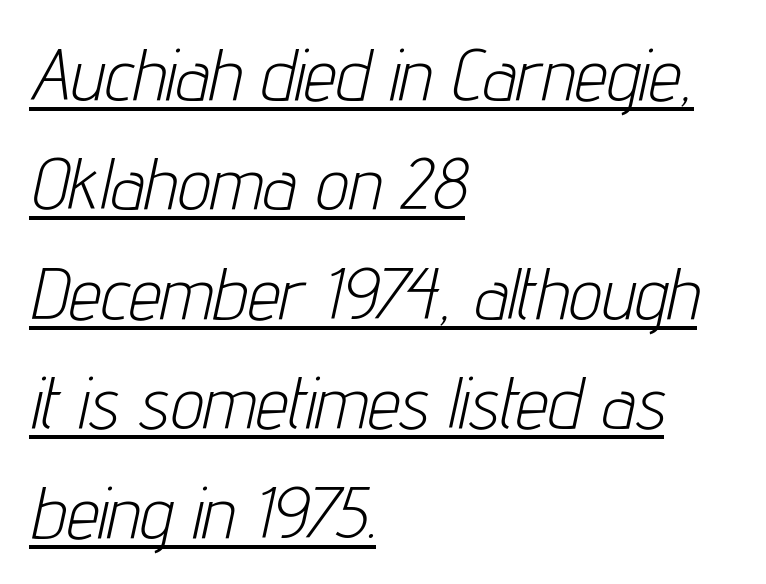
{"italic": "yes", "lean": "right", "slant_degrees": 12, "bold": "no", "weight": "light", "width": "condensed", "stroke_contrast": "low", "x_height": "medium", "monospaced": "no", "underline": "yes", "align": "left", "line_spacing": "normal", "line_spacing_ratio": 1.5, "letter_spacing": "normal", "letter_spacing_em": 0.0, "glyph_px": 73}
